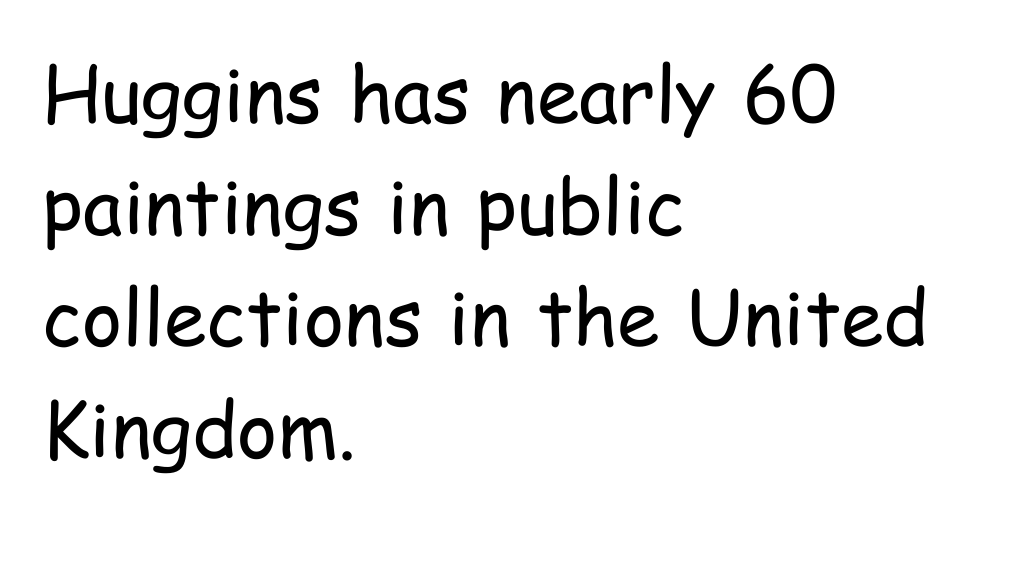
The face used here is rendered with its standard letterfit. Character widths vary here, with narrow letters taking less room than wide ones. Ink coverage per letter is moderate at most. Grotesque or geometric, the face here clearly has no serifs. This rendering features lettering with no underline.
